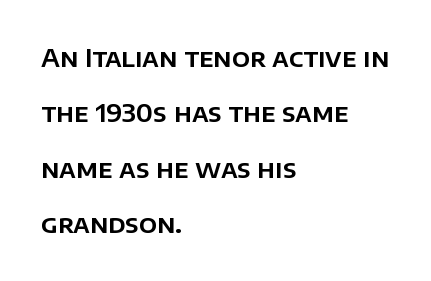
{"italic": "no", "underline": "no", "align": "left", "line_spacing": "loose", "line_spacing_ratio": 2.22, "letter_spacing": "normal", "letter_spacing_em": 0.0, "glyph_px": 25}
